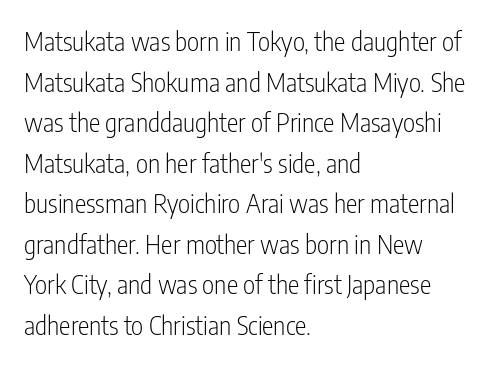
The image shows 26 px text type, upright; set left-aligned, normal line spacing (1.56x), normal letter spacing, not underlined.
